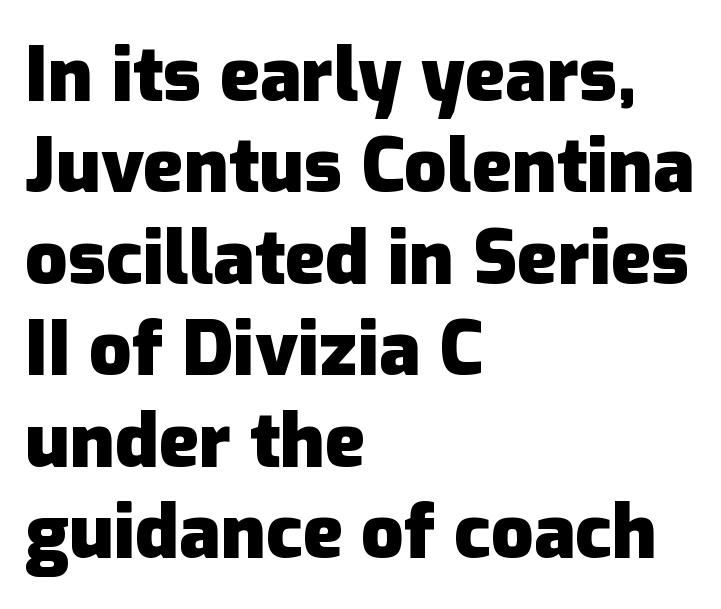
Spacing verdict: proportional, widths tailored to each character. Typeset ragged right — the left edge is the straight one. The type sits square on the baseline with zero lean. Only glyphs here, with clear space below each row.
